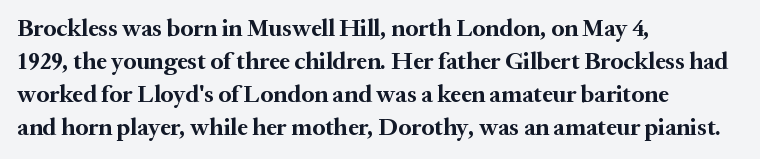
These lines keep a tight, regular rhythm from letter to letter. Heavy-handed strokes throughout: this text is bold. A normal amount of white space separates one row of letters from the next. The font's upright variant was chosen for this text. The string is rendered with underlining switched off. Which margin do the lines hug? The left one — the right edge is uneven.
